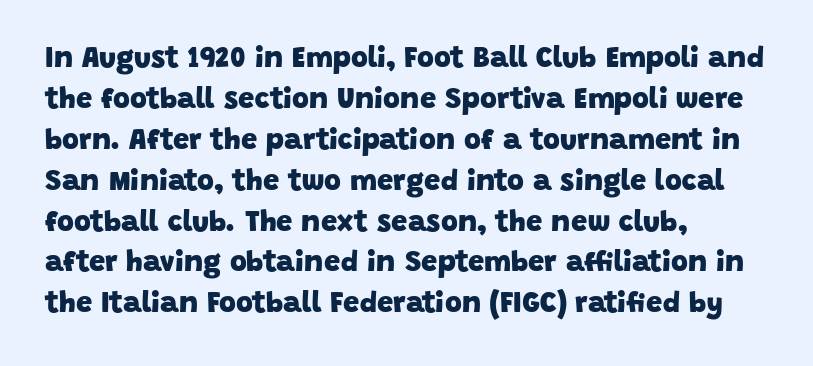
Q: Is the text bold? A: Yes.
Q: Is the typeface a serif or a sans-serif typeface? A: Sans-serif.
Q: Is the text underlined? A: No.
Q: How is the paragraph aligned? A: Left-aligned.
Q: Is the spacing between letters normal or unusually wide? A: Normal.
Q: Is the spacing between lines tight, normal or loose? A: Normal.
Q: Width (condensed, normal, or wide)? A: Normal.
Q: Stroke contrast? A: Low.
Q: x-height? A: Large.
Q: Monospaced? A: No.
